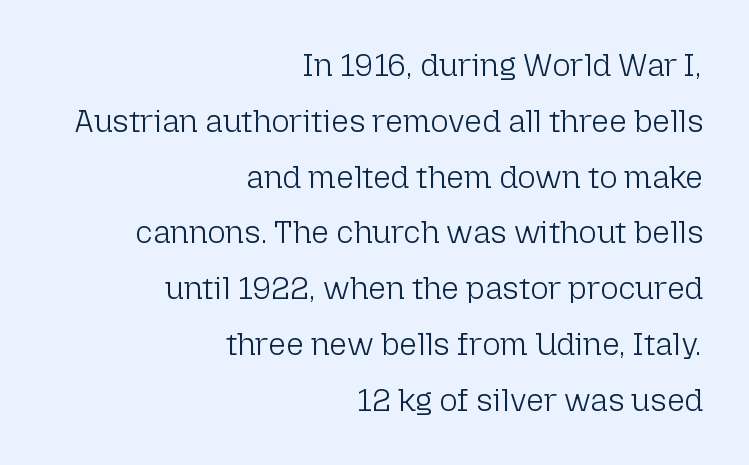
Q: Is the text bold? A: No.
Q: Is the text italic (slanted)? A: No, it is upright.
Q: Is the typeface a serif or a sans-serif typeface? A: Sans-serif.
Q: Is the text underlined? A: No.
Q: How is the paragraph aligned? A: Right-aligned.
Q: Is the spacing between letters normal or unusually wide? A: Normal.
Q: Width (condensed, normal, or wide)? A: Normal.
Q: Stroke contrast? A: Low.
Q: x-height? A: Medium.
Q: Monospaced? A: No.
